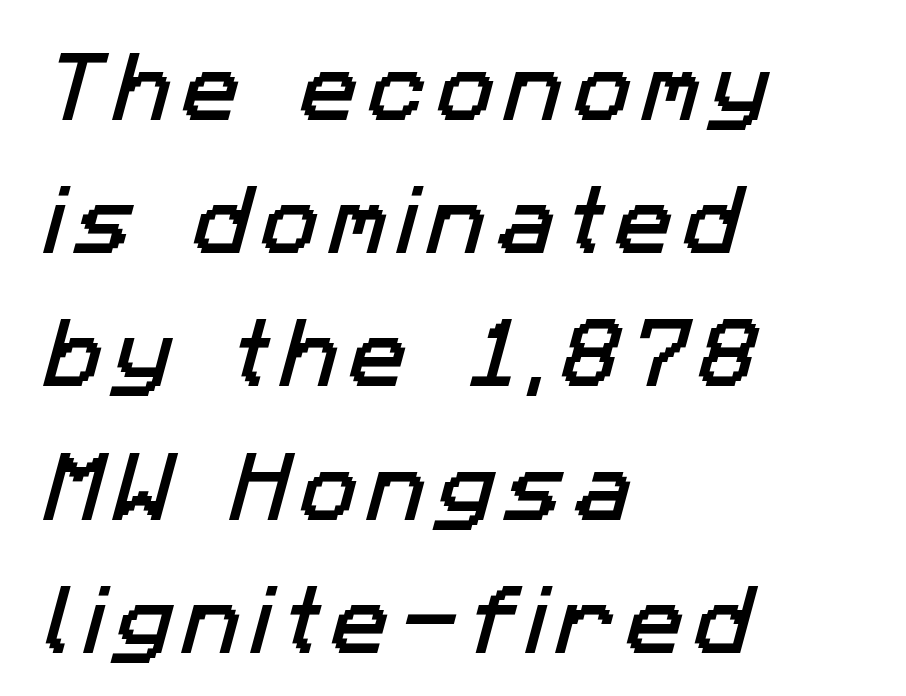
The image shows 77 px sans-serif type; set left-aligned, line spacing 1.73x, not underlined; low stroke contrast and a medium x-height.
